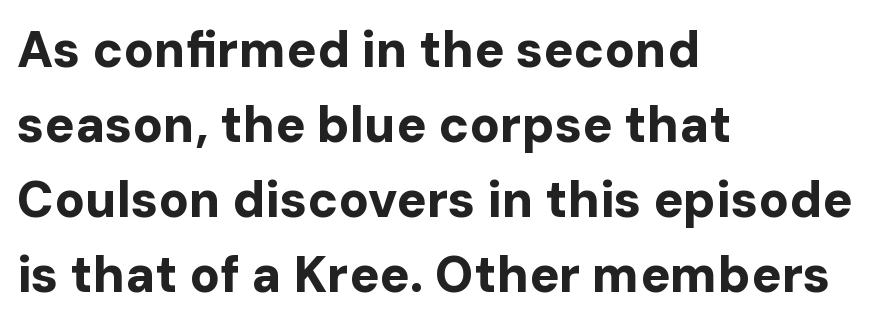
Q: Is the text bold? A: Yes.
Q: Is the text italic (slanted)? A: No, it is upright.
Q: Is the typeface a serif or a sans-serif typeface? A: Sans-serif.
Q: Is the text underlined? A: No.
Q: How is the paragraph aligned? A: Left-aligned.
Q: Is the spacing between letters normal or unusually wide? A: Normal.
Q: Is the spacing between lines tight, normal or loose? A: Normal.
Q: Width (condensed, normal, or wide)? A: Normal.
Q: Stroke contrast? A: Low.
Q: x-height? A: Medium.
Q: Monospaced? A: No.
